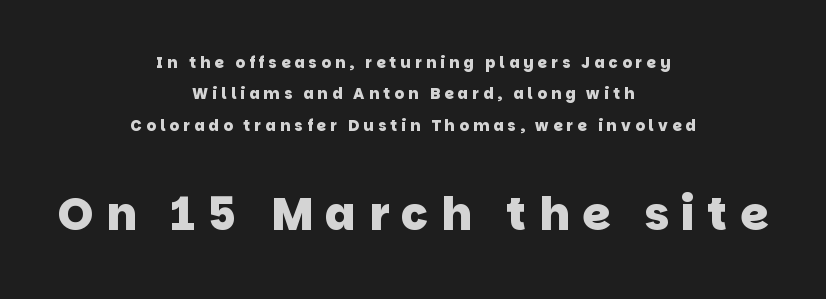
Do the characters align in a grid? No, the font is proportional. Inter-character spacing is expanded well beyond the font's built-in metrics. Set as a true bold cut, around the 700 mark. Check the space under the baseline: it is left empty. Interline gaps are noticeably wide in this sample. The text was rendered using a sans face with plain stroke endings.
